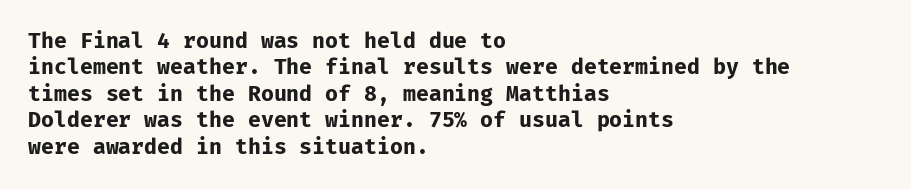
What weight is shown? A full bold with thick strokes. The lettering holds an erect, upright posture throughout. Plain, unruled lines of type. The rendering keeps characters at their native spacing. Leading: standard.
